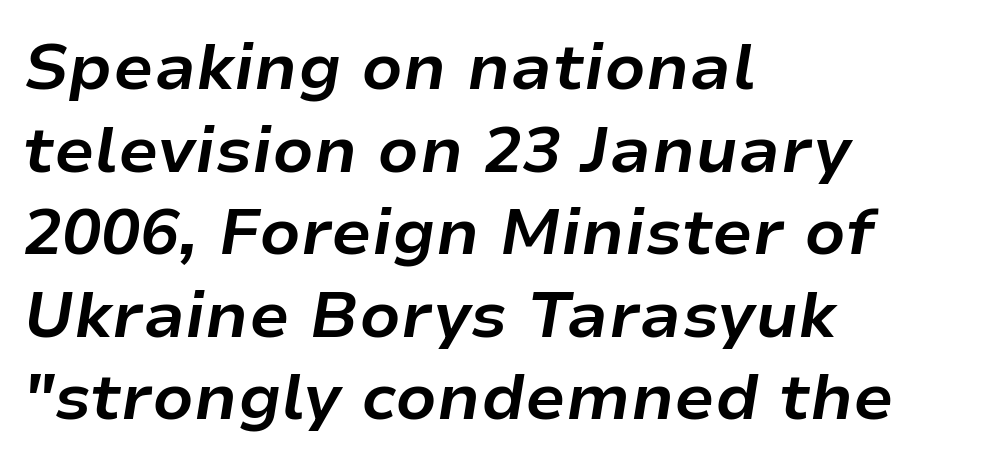
The image shows 65 px bold type, italic (leaning right); set left-aligned, normal line spacing (1.27x), normal letter spacing, not underlined; low stroke contrast and a medium x-height.
